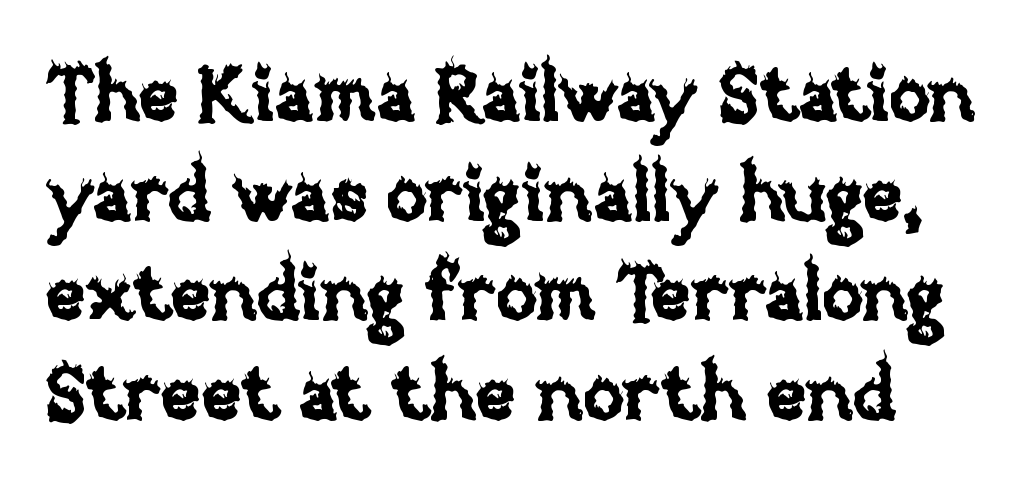
The image shows 76 px text type, upright; set normal line spacing (1.31x), normal letter spacing, not underlined; low stroke contrast and a large x-height.
